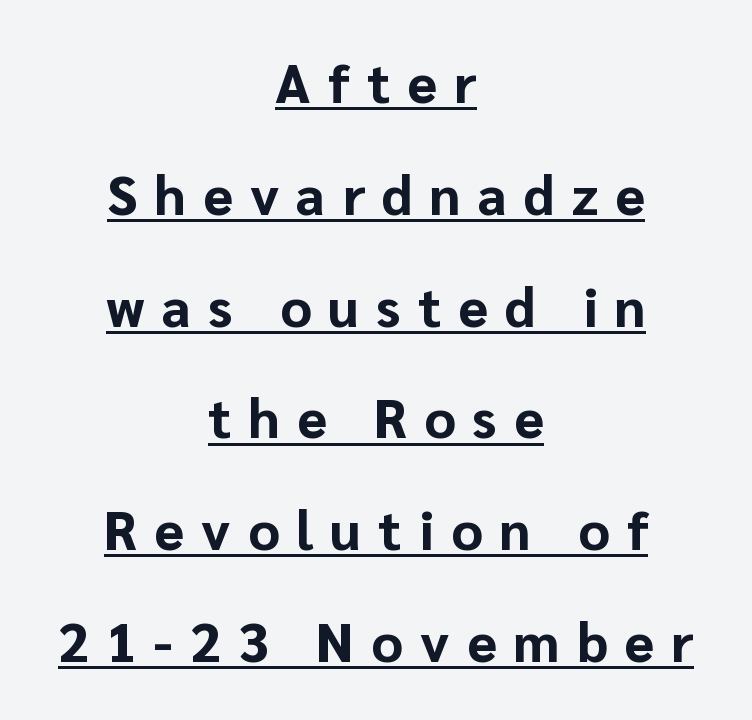
{"serif": "no", "italic": "no", "bold": "yes", "weight": "bold", "width": "normal", "stroke_contrast": "low", "x_height": "medium", "monospaced": "no", "underline": "yes", "align": "center", "line_spacing": "loose", "line_spacing_ratio": 2.07, "letter_spacing": "wide", "letter_spacing_em": 0.32, "glyph_px": 54}
